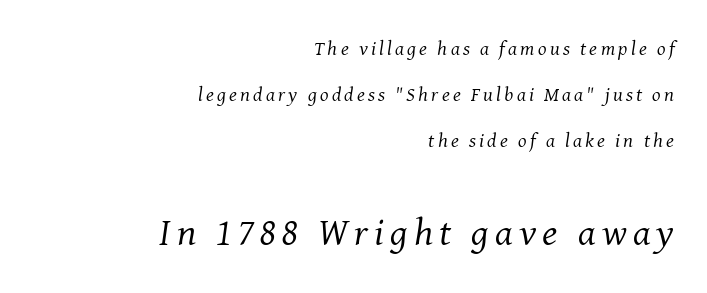
The image shows 39 px regular-weight serif type, italic (leaning right); set right-aligned, loose line spacing (2.29x), not underlined; the second (bottom) block is 1.95x larger; medium stroke contrast and a medium x-height.
